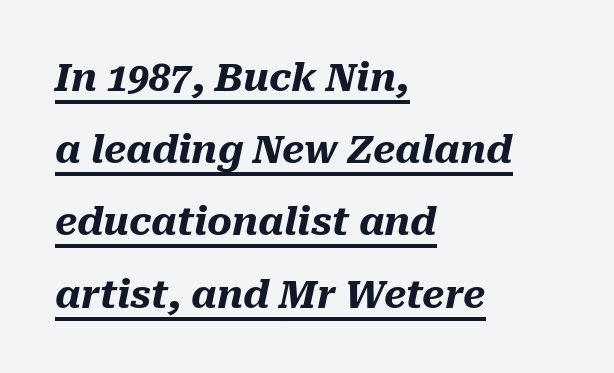
The image shows 38 px heavy type, italic (leaning right); set left-aligned, loose line spacing (1.9x), normal letter spacing, underlined; medium stroke contrast and a medium x-height.
